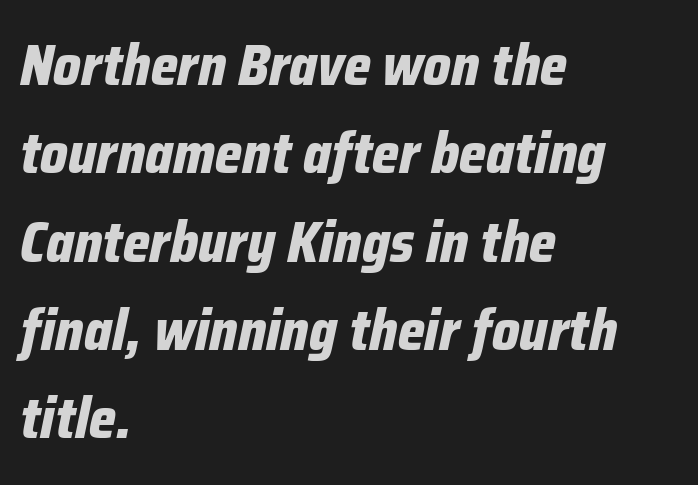
{"italic": "yes", "lean": "right", "slant_degrees": 12, "bold": "yes", "weight": "bold", "width": "condensed", "stroke_contrast": "low", "x_height": "medium", "monospaced": "no", "underline": "no", "align": "left", "line_spacing": "normal", "line_spacing_ratio": 1.55, "letter_spacing": "normal", "letter_spacing_em": 0.0, "glyph_px": 57}
